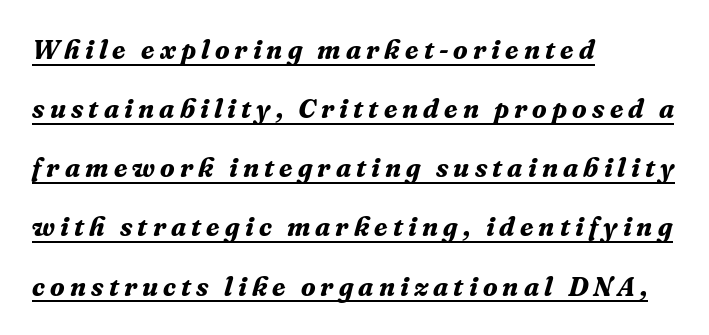
{"italic": "yes", "lean": "right", "slant_degrees": 16, "bold": "yes", "underline": "yes", "align": "left", "line_spacing": "loose", "line_spacing_ratio": 2.19, "glyph_px": 27}
